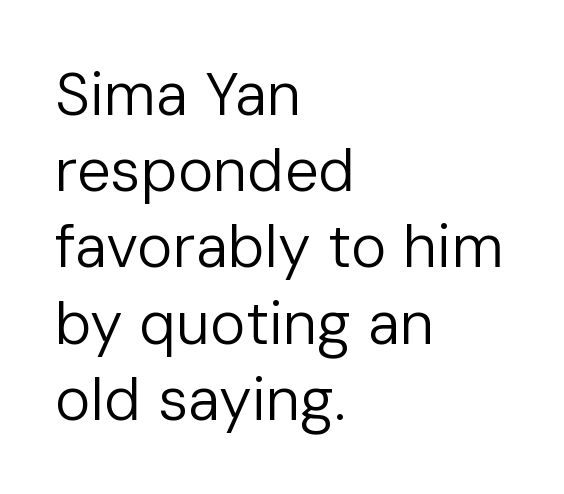
Q: Is the text bold? A: No.
Q: Is the text italic (slanted)? A: No, it is upright.
Q: Is the typeface a serif or a sans-serif typeface? A: Sans-serif.
Q: Is the text underlined? A: No.
Q: How is the paragraph aligned? A: Left-aligned.
Q: Is the spacing between letters normal or unusually wide? A: Normal.
Q: Is the spacing between lines tight, normal or loose? A: Normal.
Q: Width (condensed, normal, or wide)? A: Normal.
Q: Stroke contrast? A: Low.
Q: x-height? A: Medium.
Q: Monospaced? A: No.
